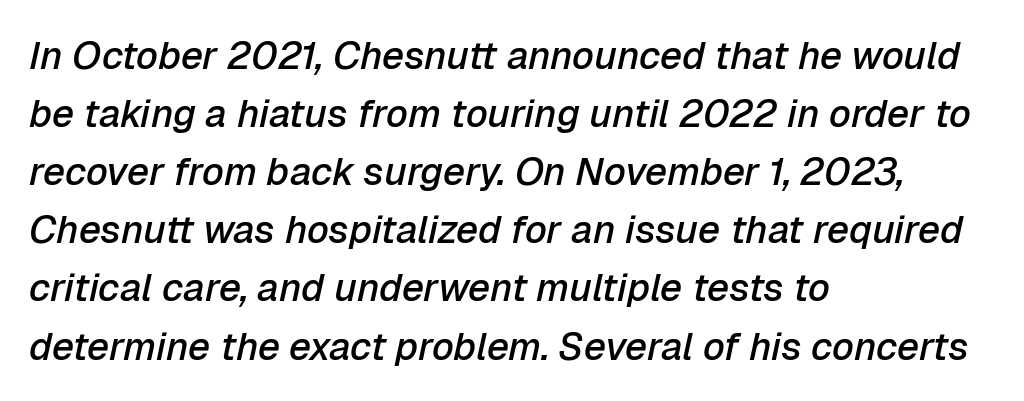
The image shows 39 px semibold type, italic (leaning right); set left-aligned, normal line spacing (1.49x), normal letter spacing, not underlined; low stroke contrast and a medium x-height.
